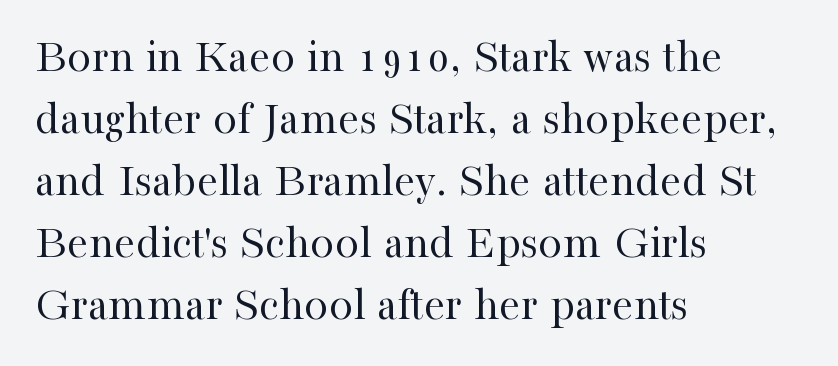
Caption: multi-line text, flush left, ragged right. The rows are spaced the way most documents space them. Here the glyphs are tracked normally, forming tight word shapes. Anything drawn beneath the words? Only blank space. This is serif lettering, the kind often seen in printed books.
